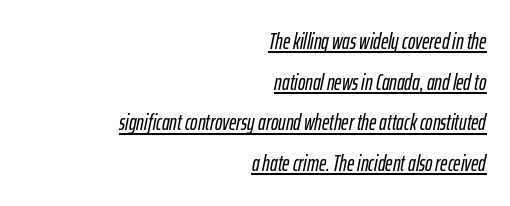
The image shows 22 px text type, italic (leaning right); set right-aligned, line spacing 1.85x, normal letter spacing, underlined.
